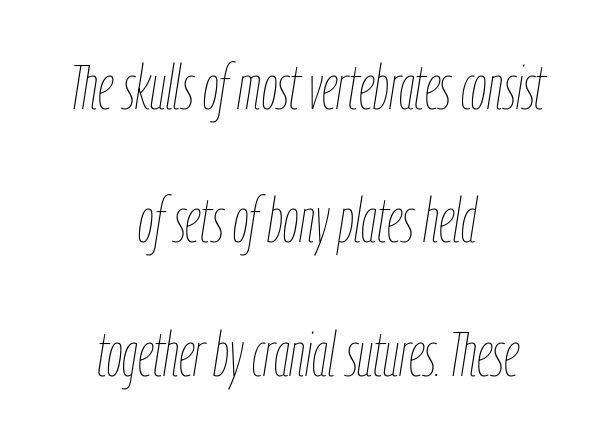
The image shows 62 px thin, condensed type, italic (leaning right); set centered, loose line spacing (2.15x), normal letter spacing, not underlined; low stroke contrast and a medium x-height.
